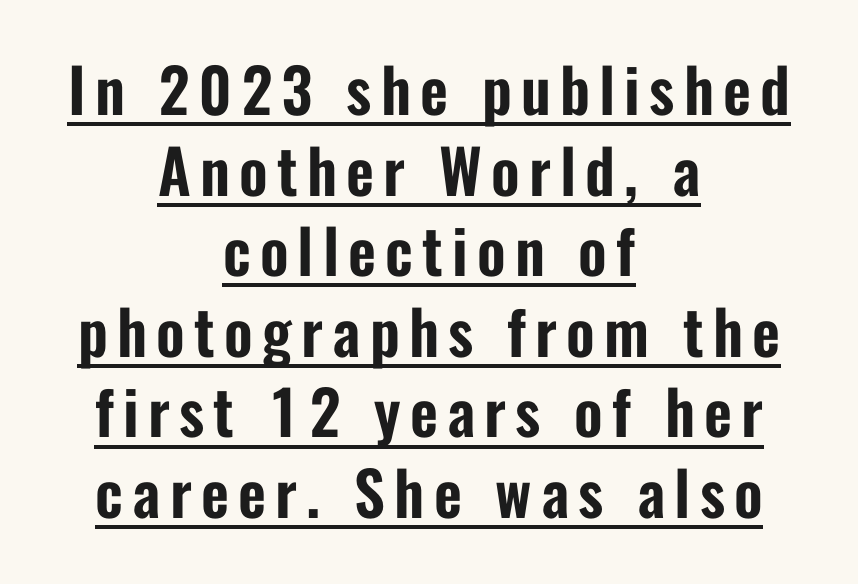
The image shows 61 px condensed sans-serif type, upright; set centered, normal line spacing (1.32x), underlined; low stroke contrast and a medium x-height.
